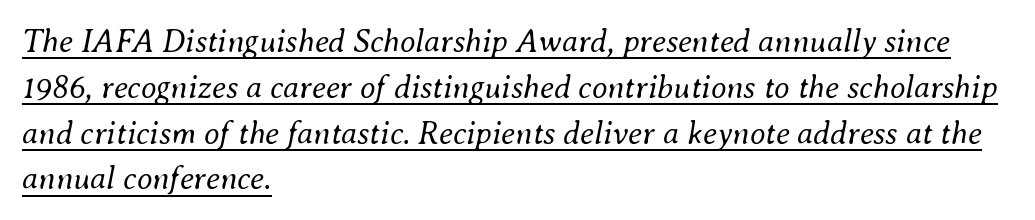
Q: Is the text bold? A: No.
Q: Is the text italic (slanted)? A: Yes, it leans right by about 8 degrees.
Q: Is the text underlined? A: Yes.
Q: How is the paragraph aligned? A: Left-aligned.
Q: Is the spacing between letters normal or unusually wide? A: Normal.
Q: Is the spacing between lines tight, normal or loose? A: Normal.
Q: Width (condensed, normal, or wide)? A: Normal.
Q: Stroke contrast? A: Medium.
Q: x-height? A: Small.
Q: Monospaced? A: No.
